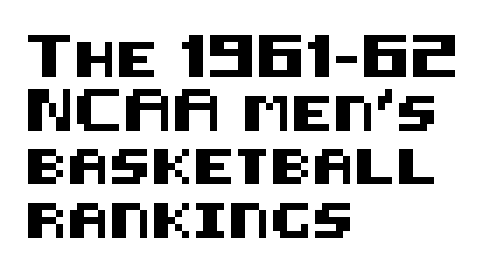
{"serif": "no", "italic": "no", "width": "normal", "stroke_contrast": "medium", "x_height": "large", "underline": "no", "align": "left", "line_spacing": "normal", "line_spacing_ratio": 1.53, "letter_spacing": "normal", "letter_spacing_em": 0.0, "glyph_px": 35}
